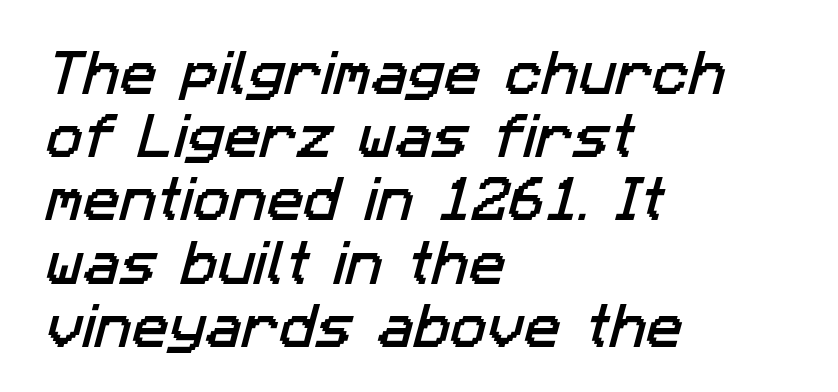
Q: Is the typeface a serif or a sans-serif typeface? A: Sans-serif.
Q: Is the text underlined? A: No.
Q: How is the paragraph aligned? A: Left-aligned.
Q: Is the spacing between letters normal or unusually wide? A: Normal.
Q: Is the spacing between lines tight, normal or loose? A: Normal.
Q: Width (condensed, normal, or wide)? A: Normal.
Q: Stroke contrast? A: Low.
Q: x-height? A: Medium.
Q: Monospaced? A: No.
